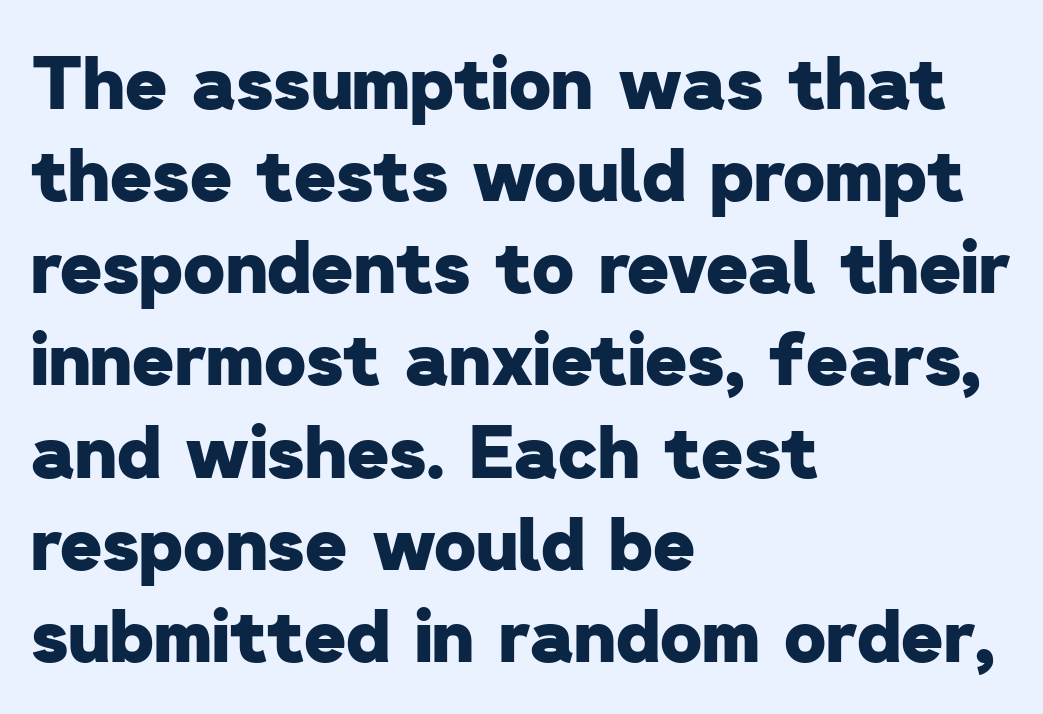
The image shows 72 px heavy sans-serif type; set left-aligned, normal line spacing (1.28x), normal letter spacing, not underlined; low stroke contrast and a medium x-height.
